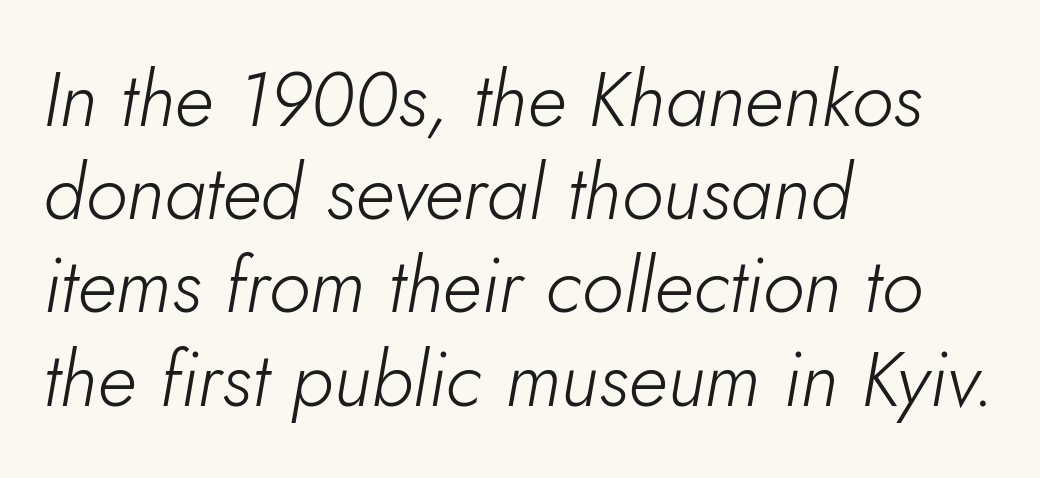
Q: Is the text bold? A: No.
Q: Is the text italic (slanted)? A: Yes, it leans right by about 5 degrees.
Q: Is the text underlined? A: No.
Q: How is the paragraph aligned? A: Left-aligned.
Q: Is the spacing between letters normal or unusually wide? A: Normal.
Q: Width (condensed, normal, or wide)? A: Normal.
Q: Stroke contrast? A: Low.
Q: x-height? A: Small.
Q: Monospaced? A: No.
